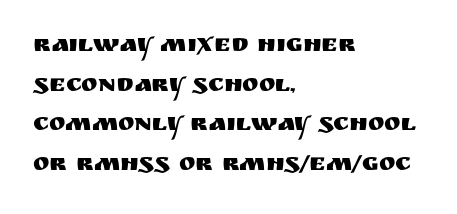
Q: Is the text italic (slanted)? A: No, it is upright.
Q: Is the text underlined? A: No.
Q: How is the paragraph aligned? A: Left-aligned.
Q: Is the spacing between letters normal or unusually wide? A: Normal.
Q: Is the spacing between lines tight, normal or loose? A: Normal.
